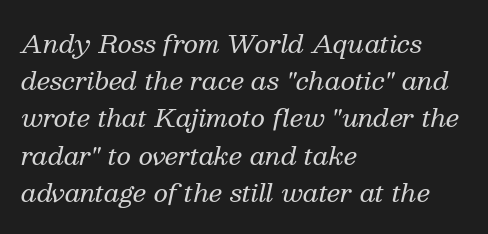
The image shows 25 px text type, italic (leaning right); set left-aligned, normal line spacing (1.49x), normal letter spacing, not underlined.
